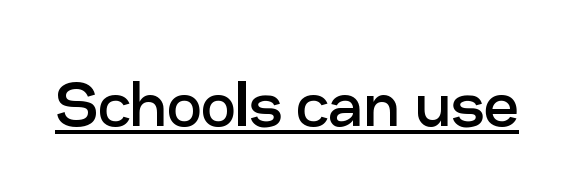
{"serif": "no", "italic": "no", "bold": "no", "weight": "regular", "width": "normal", "stroke_contrast": "low", "x_height": "medium", "monospaced": "no", "underline": "yes", "letter_spacing": "normal", "letter_spacing_em": 0.0, "glyph_px": 77}
